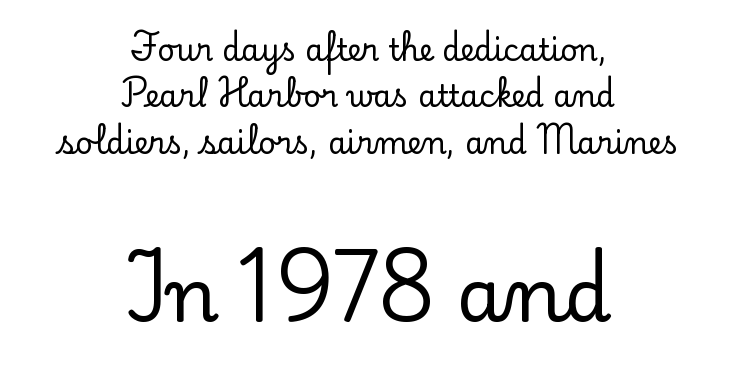
Do the letters lean? They stand straight. Has an underline been added? It has not. What kind of face is this? One with serifs. Caption: upper text group reduced, lower text group enlarged.
